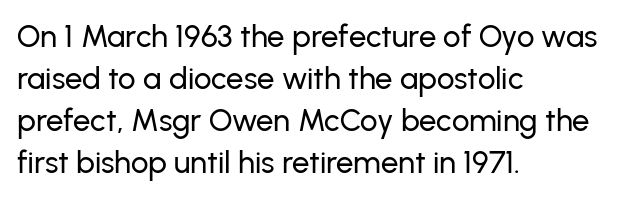
The image shows 31 px sans-serif type, upright; set left-aligned, normal line spacing (1.36x), normal letter spacing, not underlined; low stroke contrast and a medium x-height.
